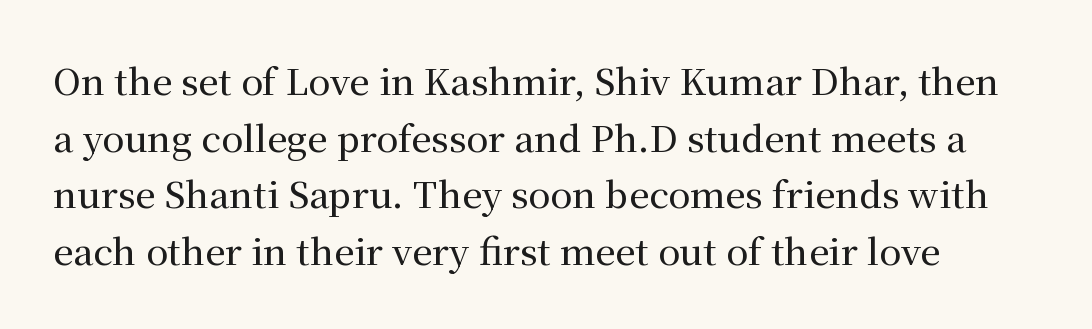
Q: Is the text italic (slanted)? A: No, it is upright.
Q: Is the typeface a serif or a sans-serif typeface? A: Serif.
Q: Is the text underlined? A: No.
Q: How is the paragraph aligned? A: Left-aligned.
Q: Is the spacing between letters normal or unusually wide? A: Normal.
Q: Is the spacing between lines tight, normal or loose? A: Normal.
Q: Width (condensed, normal, or wide)? A: Normal.
Q: Stroke contrast? A: Medium.
Q: x-height? A: Medium.
Q: Monospaced? A: No.
